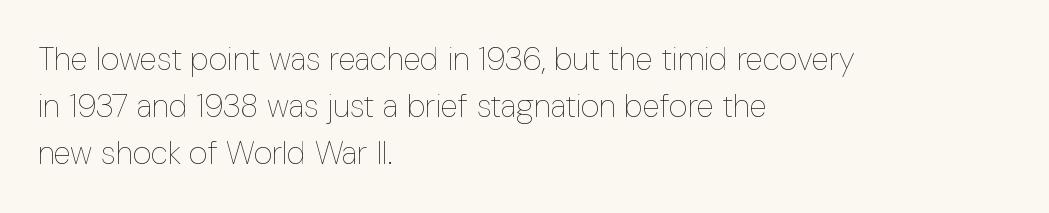
The image shows 32 px thin, condensed type, upright; set left-aligned, normal line spacing (1.47x), normal letter spacing, not underlined; low stroke contrast and a medium x-height.
